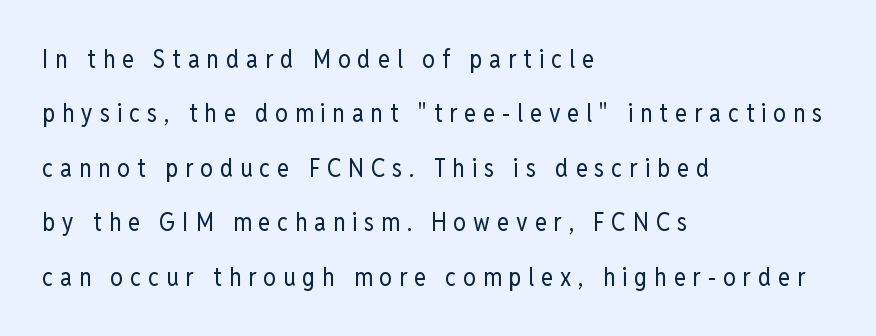
Q: Is the text bold? A: No.
Q: Is the text italic (slanted)? A: No, it is upright.
Q: Is the text underlined? A: No.
Q: How is the paragraph aligned? A: Left-aligned.
Q: Is the spacing between letters normal or unusually wide? A: Unusually wide.
Q: Is the spacing between lines tight, normal or loose? A: Loose.
